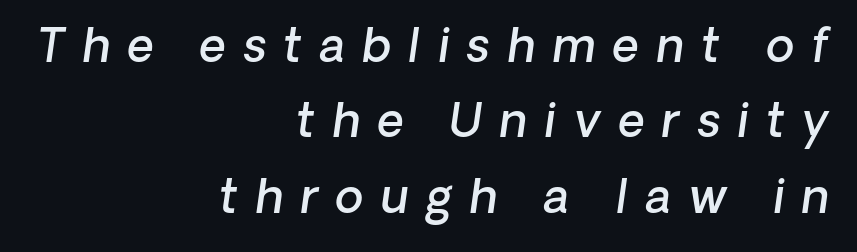
{"italic": "yes", "lean": "right", "slant_degrees": 8, "bold": "semi", "weight": "semibold", "width": "normal", "stroke_contrast": "low", "x_height": "medium", "monospaced": "no", "underline": "no", "align": "right", "line_spacing": "normal", "line_spacing_ratio": 1.64, "letter_spacing": "wide", "letter_spacing_em": 0.38, "glyph_px": 46}
